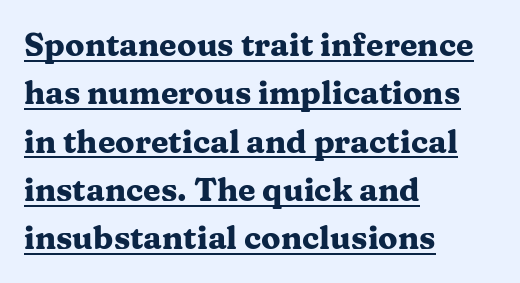
Font category for this specimen: serif. These lines stack with their left ends in a neat column. Underlining? Definitely there. The letters are bold, with thick, heavy strokes. The rendering uses natural spacing where letterforms have individual widths.
